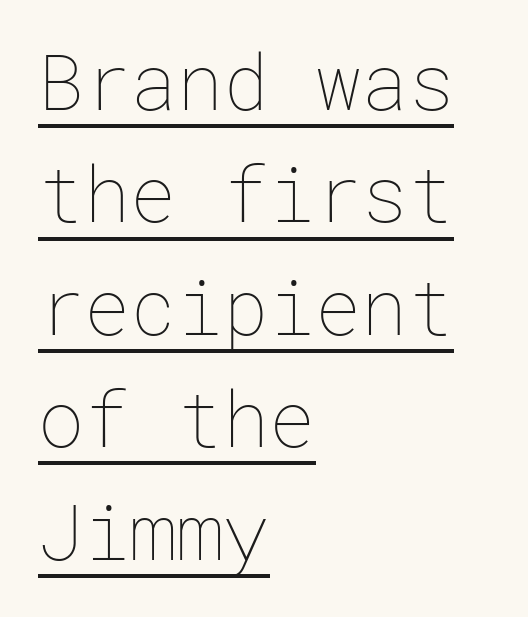
{"italic": "no", "bold": "no", "weight": "thin", "width": "normal", "stroke_contrast": "low", "x_height": "medium", "underline": "yes", "align": "left", "line_spacing": "normal", "line_spacing_ratio": 1.46, "letter_spacing": "normal", "letter_spacing_em": 0.0, "glyph_px": 77}
